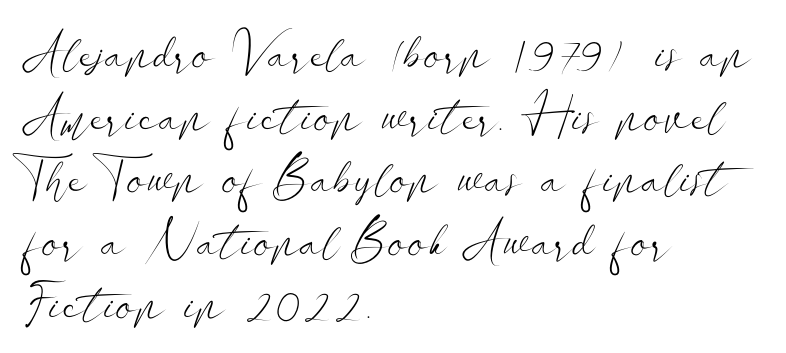
Q: Is the text bold? A: No.
Q: Is the text italic (slanted)? A: Yes.
Q: Is the typeface a serif or a sans-serif typeface? A: Sans-serif.
Q: Is the text underlined? A: No.
Q: How is the paragraph aligned? A: Left-aligned.
Q: Is the spacing between letters normal or unusually wide? A: Normal.
Q: Width (condensed, normal, or wide)? A: Wide.
Q: Stroke contrast? A: Low.
Q: x-height? A: Small.
Q: Monospaced? A: No.
